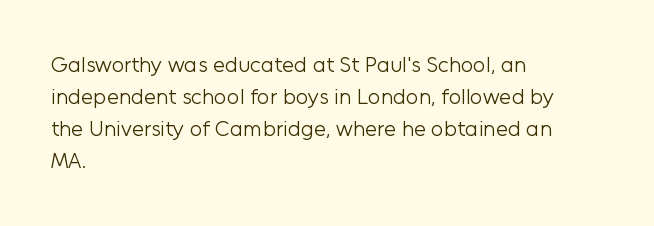
The image shows 22 px text type, upright; set left-aligned, normal line spacing (1.46x), normal letter spacing, not underlined.
